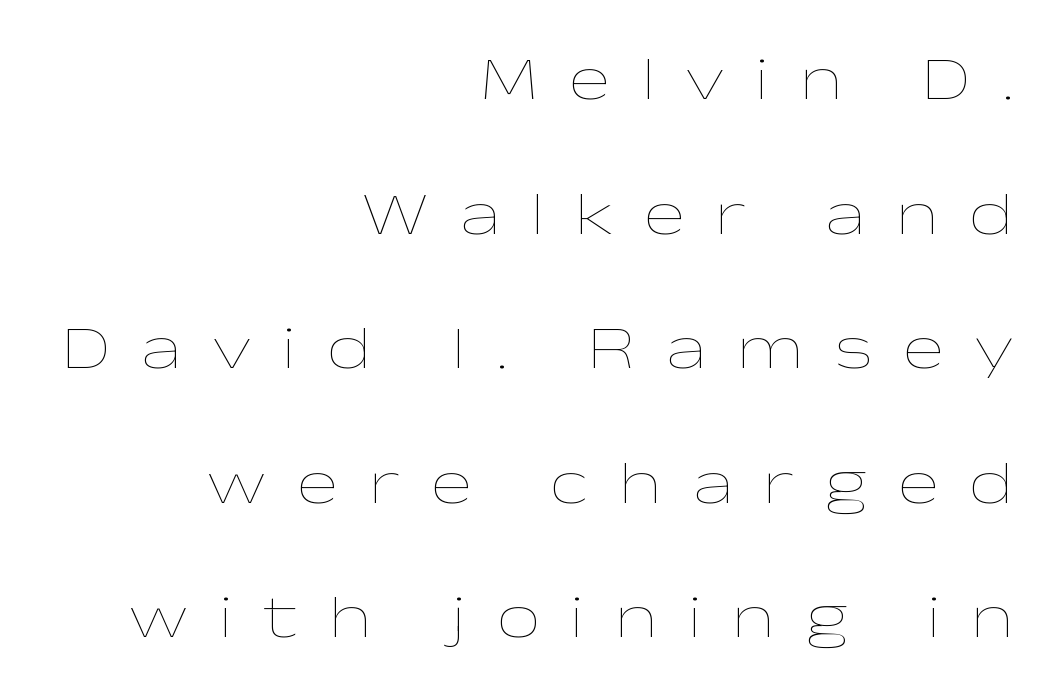
The rendering inserts visible extra space after every character. The gap between lines stays unmarked. A typesetter would call this proportional, since set widths differ per character. Horizontal alignment here is rightward, an uncommon choice for prose. Quick note: interline space is abundant.
